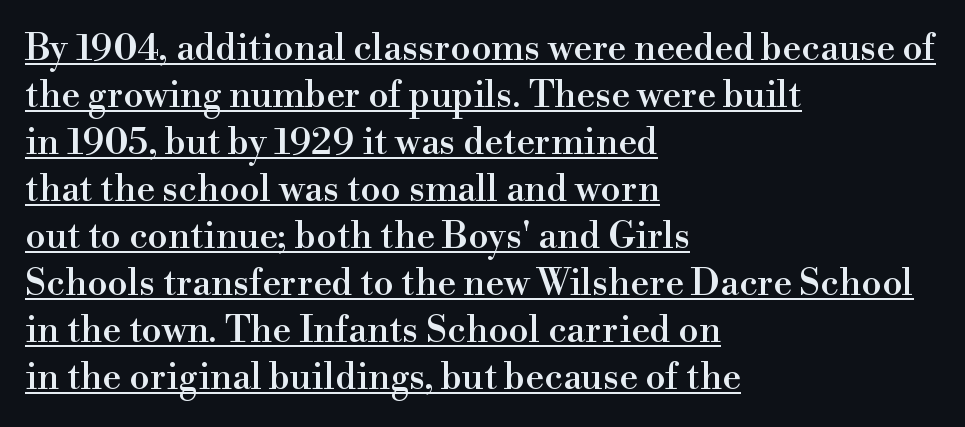
Glance below the letters and you will spot a drawn line. Tracking here is standard; glyphs follow each other at the usual distance. The rendering uses natural spacing where letterforms have individual widths. Regular leading.
